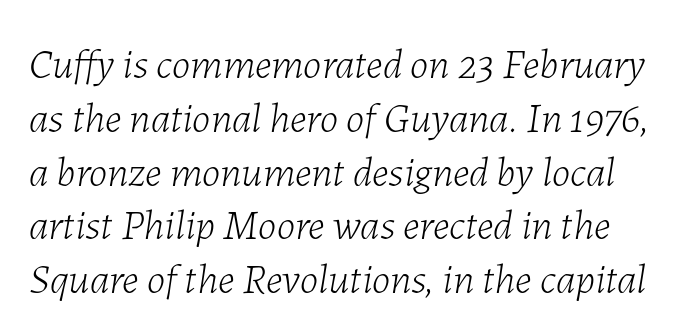
The image shows 42 px light type, italic (leaning right); set normal line spacing (1.28x), normal letter spacing, not underlined; low stroke contrast and a medium x-height.
